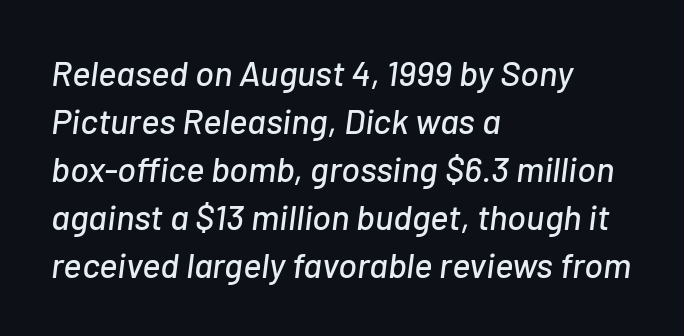
The image shows 35 px text type, italic (leaning right); set left-aligned, normal line spacing (1.37x), normal letter spacing, not underlined; low stroke contrast and a medium x-height.
